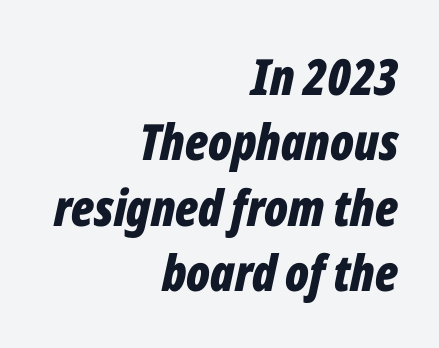
The image shows 50 px bold, condensed type, italic (leaning right); set right-aligned, normal line spacing (1.31x), normal letter spacing, not underlined; low stroke contrast and a medium x-height.
